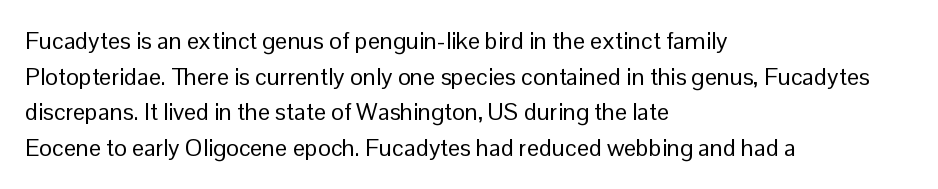
The image shows 24 px text type, upright; set left-aligned, normal line spacing (1.48x), normal letter spacing, not underlined.
